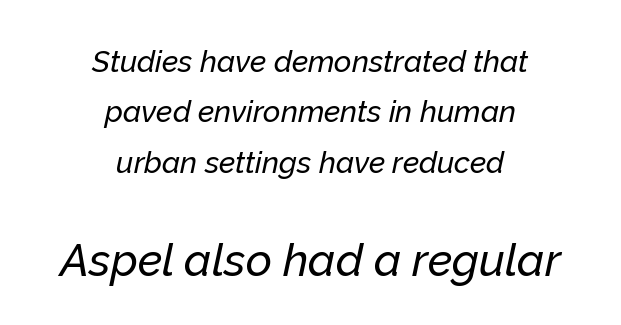
{"italic": "yes", "lean": "right", "slant_degrees": 12, "width": "normal", "stroke_contrast": "low", "x_height": "medium", "monospaced": "no", "underline": "no", "align": "center", "line_spacing": "normal", "line_spacing_ratio": 1.68, "letter_spacing": "normal", "letter_spacing_em": 0.0, "larger_block": "second", "size_ratio": 1.5, "glyph_px": 45}
